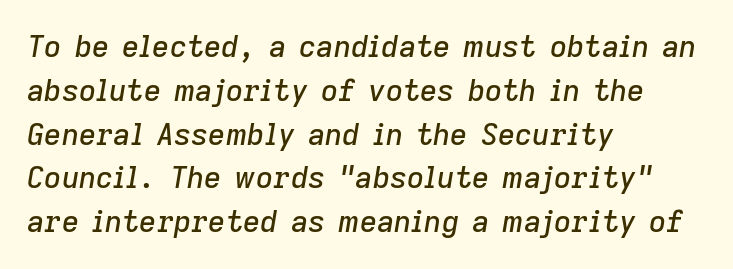
Q: Is the text italic (slanted)? A: Yes, it leans right by about 9 degrees.
Q: Is the text underlined? A: No.
Q: How is the paragraph aligned? A: Left-aligned.
Q: Is the spacing between letters normal or unusually wide? A: Normal.
Q: Is the spacing between lines tight, normal or loose? A: Normal.
Q: Width (condensed, normal, or wide)? A: Normal.
Q: Stroke contrast? A: Low.
Q: x-height? A: Medium.
Q: Monospaced? A: No.
